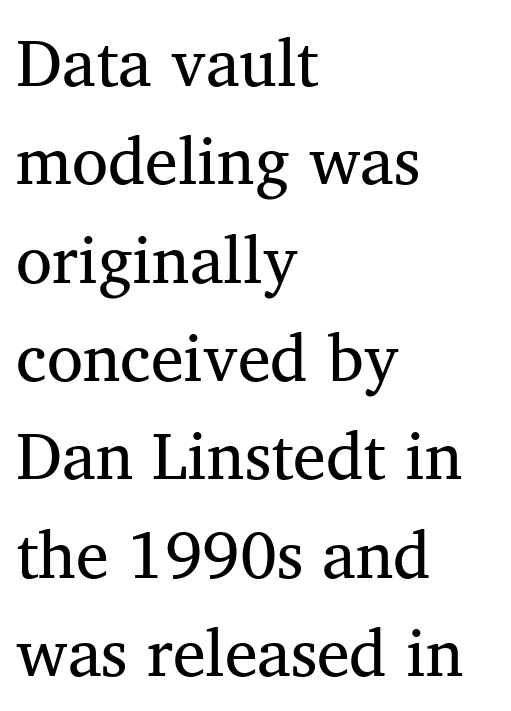
The image shows 66 px regular-weight serif type; set left-aligned, normal line spacing (1.49x), normal letter spacing, not underlined; medium stroke contrast and a medium x-height.
